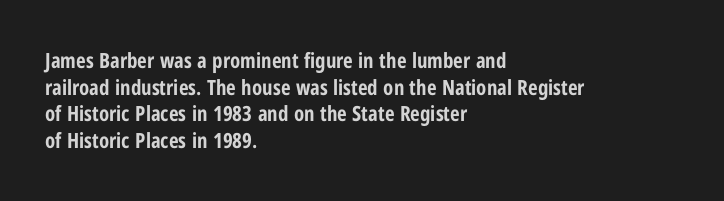
Q: Is the text bold? A: Yes.
Q: Is the text italic (slanted)? A: No, it is upright.
Q: Is the text underlined? A: No.
Q: How is the paragraph aligned? A: Left-aligned.
Q: Is the spacing between letters normal or unusually wide? A: Normal.
Q: Is the spacing between lines tight, normal or loose? A: Normal.
